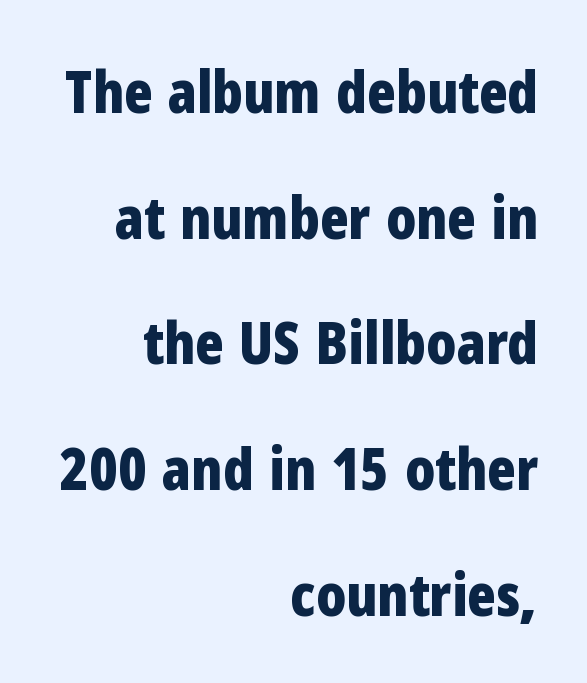
Q: Is the text bold? A: Yes.
Q: Is the text italic (slanted)? A: No, it is upright.
Q: Is the typeface a serif or a sans-serif typeface? A: Sans-serif.
Q: Is the text underlined? A: No.
Q: How is the paragraph aligned? A: Right-aligned.
Q: Is the spacing between letters normal or unusually wide? A: Normal.
Q: Is the spacing between lines tight, normal or loose? A: Loose.
Q: Width (condensed, normal, or wide)? A: Condensed.
Q: Stroke contrast? A: Low.
Q: x-height? A: Medium.
Q: Monospaced? A: No.
